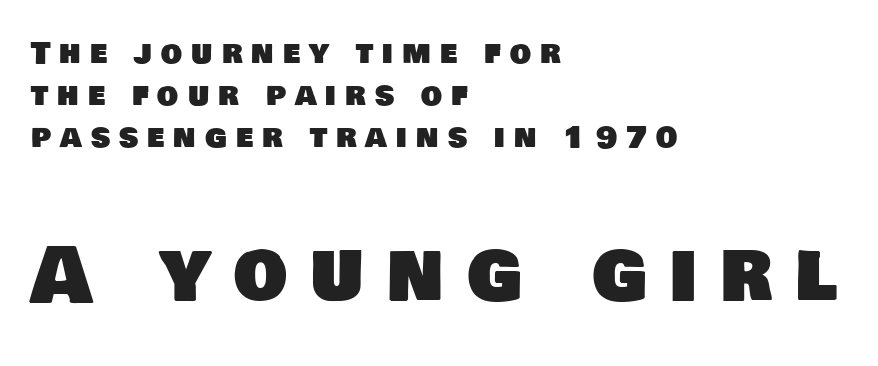
{"serif": "no", "width": "normal", "stroke_contrast": "low", "x_height": "large", "monospaced": "no", "underline": "no", "align": "left", "line_spacing": "normal", "line_spacing_ratio": 1.4, "letter_spacing": "wide", "letter_spacing_em": 0.3, "larger_block": "second", "size_ratio": 2.53, "glyph_px": 76}
